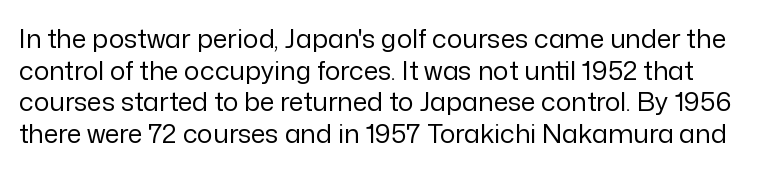
{"italic": "no", "bold": "no", "underline": "no", "line_spacing_ratio": 1.22, "letter_spacing": "normal", "letter_spacing_em": 0.0, "glyph_px": 26}
